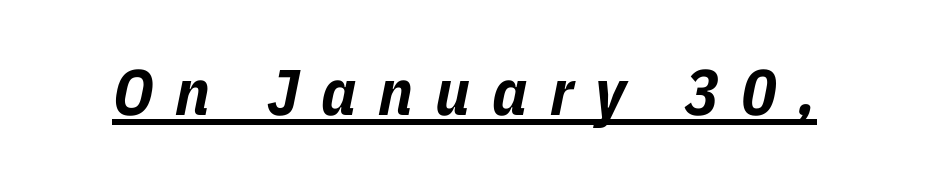
Q: Is the text bold? A: Yes.
Q: Is the text italic (slanted)? A: Yes, it leans right by about 11 degrees.
Q: Is the text underlined? A: Yes.
Q: Is the spacing between letters normal or unusually wide? A: Unusually wide.
Q: Width (condensed, normal, or wide)? A: Condensed.
Q: Stroke contrast? A: Low.
Q: x-height? A: Medium.
Q: Monospaced? A: No.
